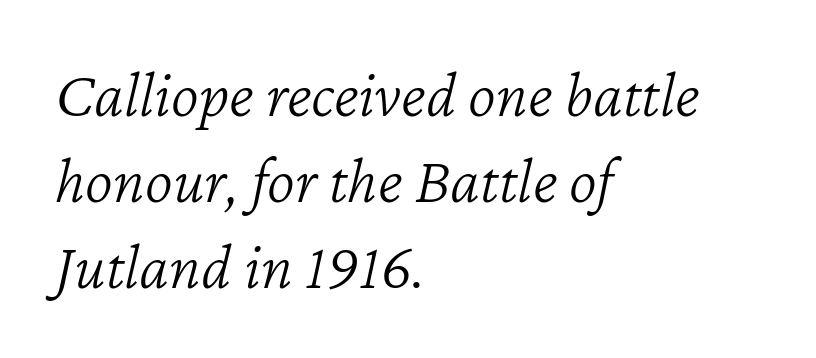
The image shows 67 px light type, italic (leaning right); set left-aligned, normal line spacing (1.28x), normal letter spacing, not underlined; low stroke contrast and a medium x-height.
